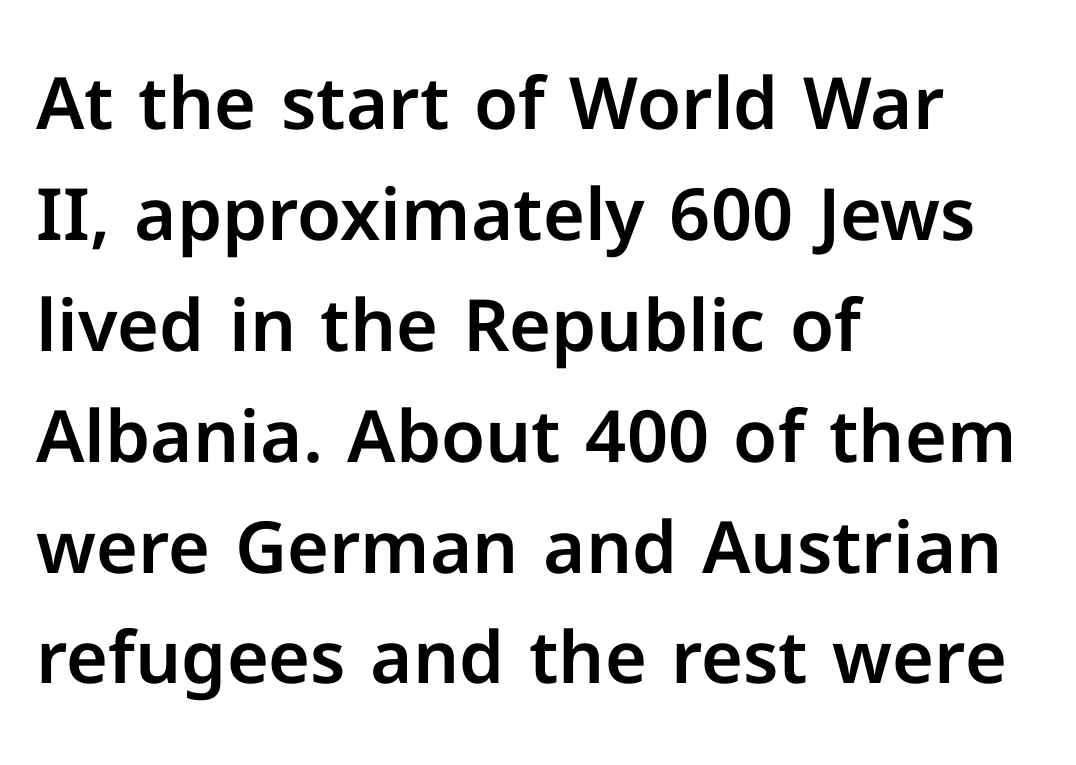
Q: Is the text italic (slanted)? A: No, it is upright.
Q: Is the typeface a serif or a sans-serif typeface? A: Sans-serif.
Q: Is the text underlined? A: No.
Q: How is the paragraph aligned? A: Left-aligned.
Q: Is the spacing between letters normal or unusually wide? A: Normal.
Q: Is the spacing between lines tight, normal or loose? A: Normal.
Q: Width (condensed, normal, or wide)? A: Normal.
Q: Stroke contrast? A: Low.
Q: x-height? A: Medium.
Q: Monospaced? A: No.
